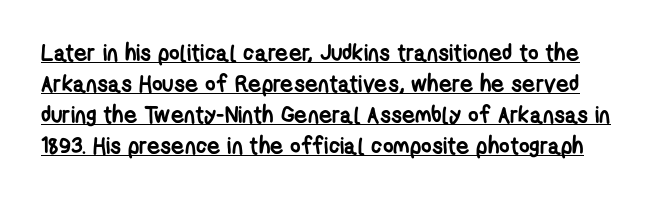
The image shows 23 px bold type; set normal line spacing (1.35x), normal letter spacing, underlined.
